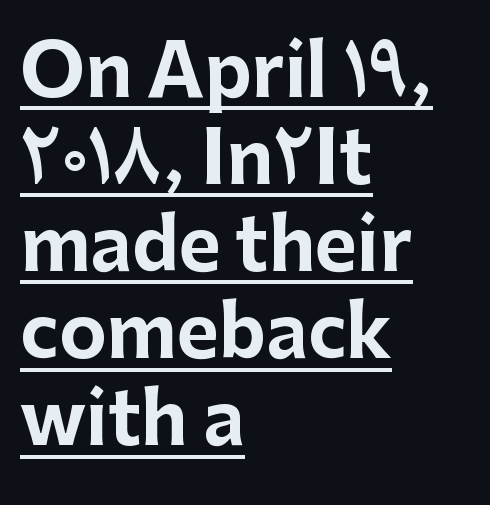
Q: Is the text bold? A: Yes.
Q: Is the text italic (slanted)? A: No, it is upright.
Q: Is the typeface a serif or a sans-serif typeface? A: Sans-serif.
Q: Is the text underlined? A: Yes.
Q: How is the paragraph aligned? A: Left-aligned.
Q: Is the spacing between letters normal or unusually wide? A: Normal.
Q: Width (condensed, normal, or wide)? A: Normal.
Q: Stroke contrast? A: Low.
Q: x-height? A: Medium.
Q: Monospaced? A: No.
